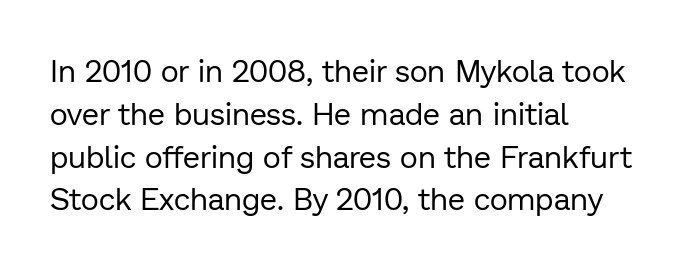
{"serif": "no", "italic": "no", "bold": "no", "weight": "regular", "width": "normal", "stroke_contrast": "low", "x_height": "medium", "monospaced": "no", "underline": "no", "align": "left", "line_spacing": "normal", "line_spacing_ratio": 1.38, "letter_spacing": "normal", "letter_spacing_em": 0.0, "glyph_px": 31}
